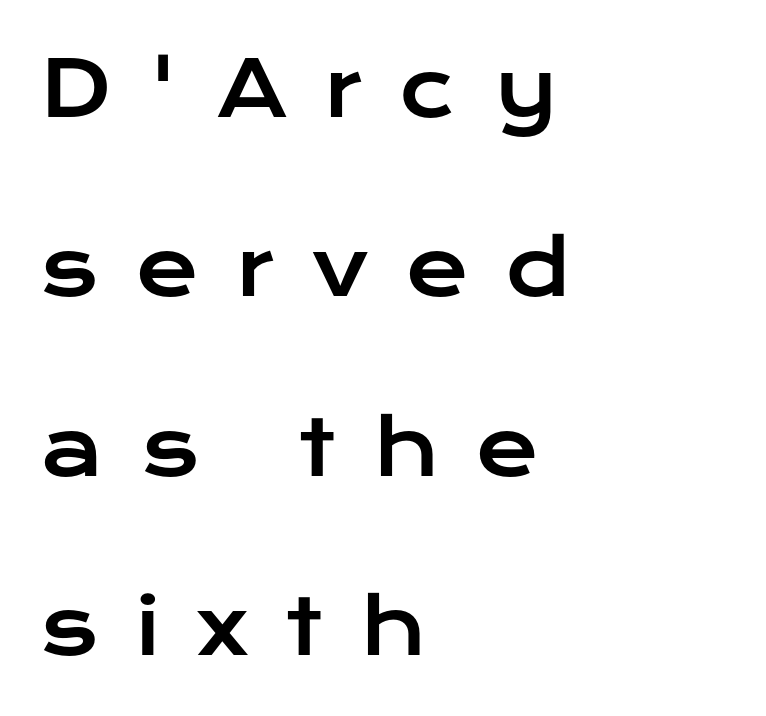
Q: Is the text italic (slanted)? A: No, it is upright.
Q: Is the typeface a serif or a sans-serif typeface? A: Sans-serif.
Q: Is the text underlined? A: No.
Q: How is the paragraph aligned? A: Left-aligned.
Q: Is the spacing between letters normal or unusually wide? A: Unusually wide.
Q: Is the spacing between lines tight, normal or loose? A: Loose.
Q: Width (condensed, normal, or wide)? A: Wide.
Q: Stroke contrast? A: Low.
Q: x-height? A: Medium.
Q: Monospaced? A: No.
